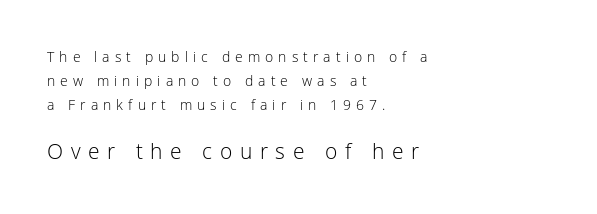
The type is letterspaced generously, with wide tracking. In terms of posture, this sample is upright. Caption: upper text group reduced, lower text group enlarged. Underline: absent. In CSS terms this would be text-align: left.
